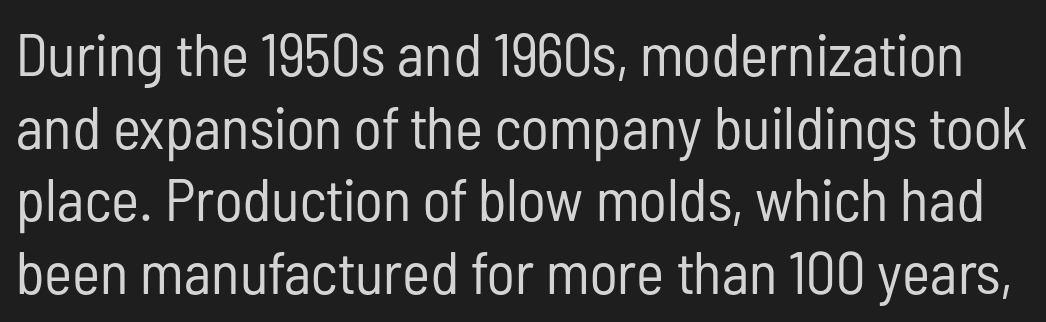
{"serif": "no", "italic": "no", "bold": "no", "weight": "regular", "width": "condensed", "stroke_contrast": "low", "x_height": "medium", "monospaced": "no", "underline": "no", "line_spacing_ratio": 1.21, "letter_spacing": "normal", "letter_spacing_em": 0.0, "glyph_px": 60}
